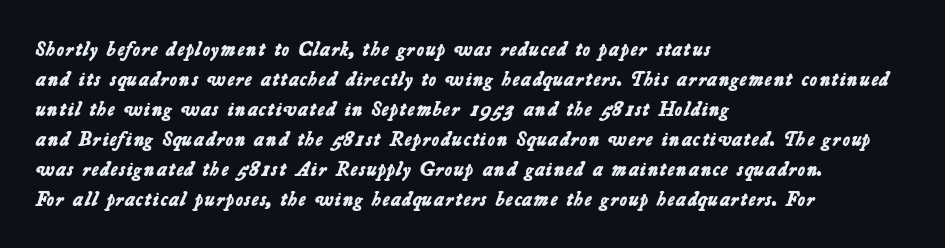
The image shows 20 px bold type; set left-aligned, normal line spacing (1.5x), normal letter spacing, not underlined.
